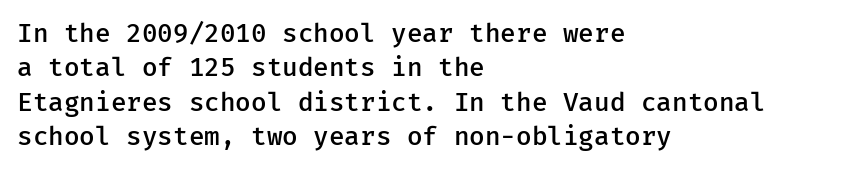
Q: Is the text bold? A: Semi-bold.
Q: Is the text italic (slanted)? A: No, it is upright.
Q: Is the text underlined? A: No.
Q: How is the paragraph aligned? A: Left-aligned.
Q: Is the spacing between letters normal or unusually wide? A: Normal.
Q: Is the spacing between lines tight, normal or loose? A: Normal.
